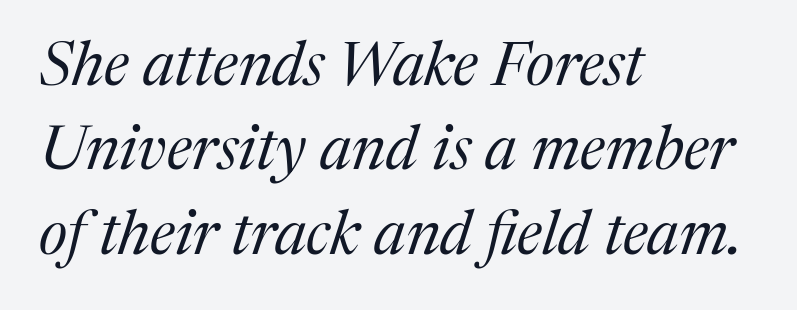
The image shows 62 px regular-weight serif type, italic (leaning right); set left-aligned, normal line spacing (1.36x), normal letter spacing, not underlined; medium stroke contrast and a medium x-height.
